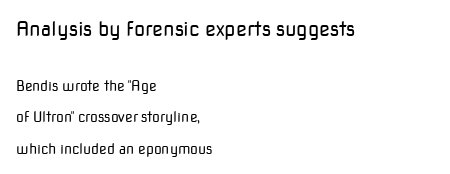
{"italic": "no", "bold": "no", "underline": "no", "align": "left", "line_spacing": "loose", "line_spacing_ratio": 2.24, "letter_spacing": "normal", "letter_spacing_em": 0.0, "larger_block": "first", "size_ratio": 1.43, "glyph_px": 20}
